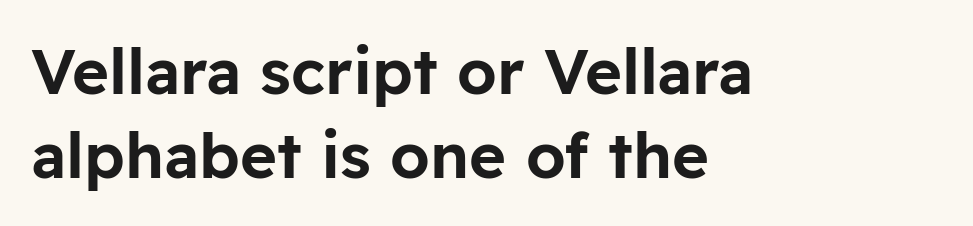
Q: Is the text italic (slanted)? A: No, it is upright.
Q: Is the typeface a serif or a sans-serif typeface? A: Sans-serif.
Q: Is the text underlined? A: No.
Q: How is the paragraph aligned? A: Left-aligned.
Q: Is the spacing between letters normal or unusually wide? A: Normal.
Q: Is the spacing between lines tight, normal or loose? A: Normal.
Q: Width (condensed, normal, or wide)? A: Normal.
Q: Stroke contrast? A: Low.
Q: x-height? A: Medium.
Q: Monospaced? A: No.
